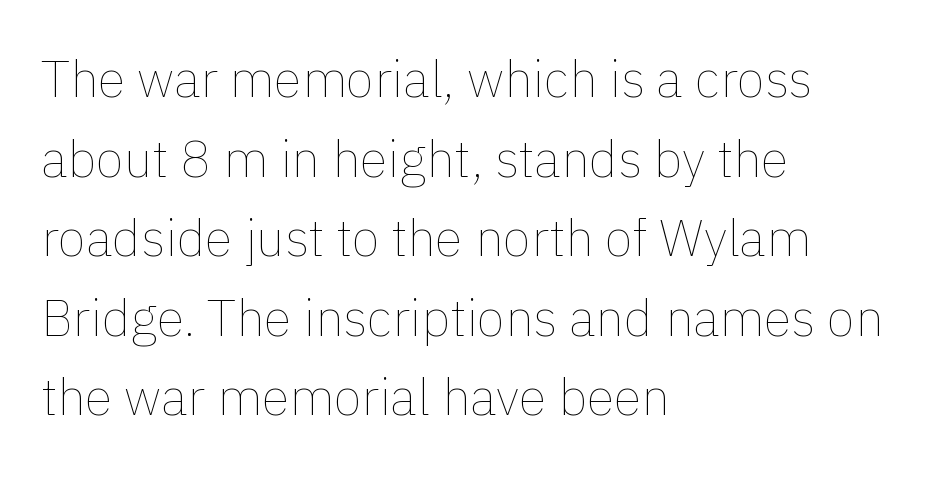
Q: Is the text bold? A: No.
Q: Is the text italic (slanted)? A: No, it is upright.
Q: Is the text underlined? A: No.
Q: How is the paragraph aligned? A: Left-aligned.
Q: Is the spacing between letters normal or unusually wide? A: Normal.
Q: Is the spacing between lines tight, normal or loose? A: Normal.
Q: Width (condensed, normal, or wide)? A: Normal.
Q: Stroke contrast? A: Low.
Q: x-height? A: Medium.
Q: Monospaced? A: No.
